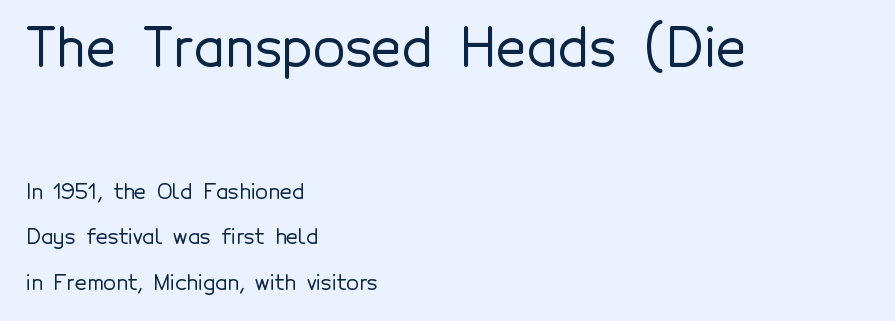
{"serif": "no", "italic": "no", "width": "normal", "x_height": "medium", "monospaced": "no", "underline": "no", "align": "left", "line_spacing": "loose", "line_spacing_ratio": 2.15, "letter_spacing": "normal", "letter_spacing_em": 0.0, "larger_block": "first", "size_ratio": 2.52, "glyph_px": 53}
